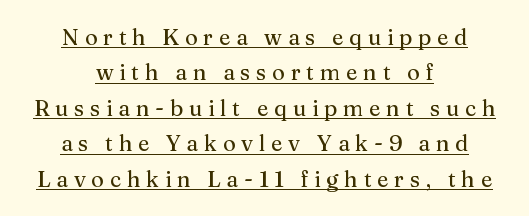
Compared with undecorated copy, this sample adds a rule below the words. A student would call this center alignment; a typographer would say set centered. Compared with typical paragraphs, the rows here are spaced about the same. Posture: upright roman.
